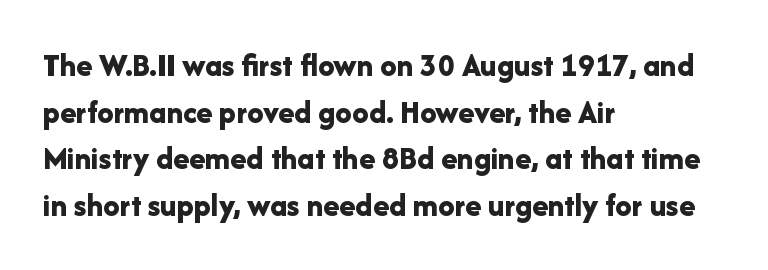
The rendering keeps characters at their native spacing. The passage is arranged the way most books set body copy — flush left. Varying glyph widths throughout — classic text-font behaviour. Typographic density is high because the face is bold.
